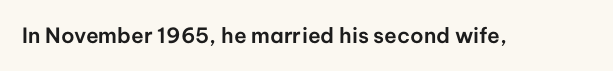
{"italic": "no", "underline": "no", "letter_spacing": "normal", "letter_spacing_em": 0.0, "glyph_px": 21}
